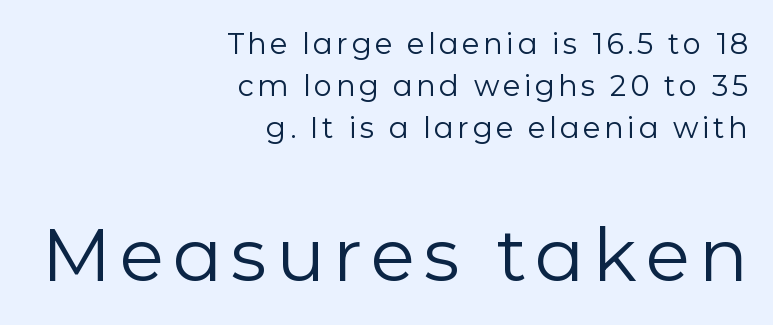
The image shows 73 px regular-weight sans-serif type, upright; set right-aligned, normal line spacing (1.45x), not underlined; the second (bottom) block is 2.52x larger; low stroke contrast and a medium x-height.
